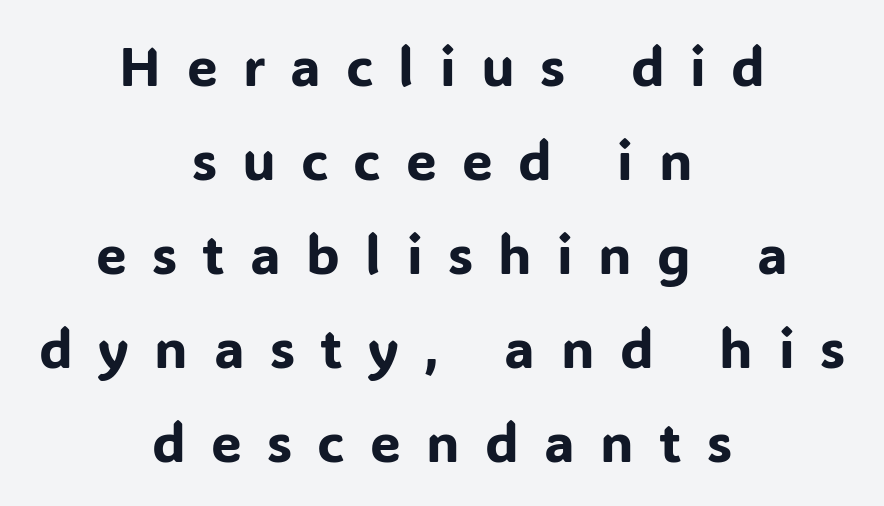
The image shows 55 px sans-serif type, upright; set centered, line spacing 1.71x, unusually wide letter spacing (+0.46 em), not underlined; low stroke contrast and a medium x-height.
